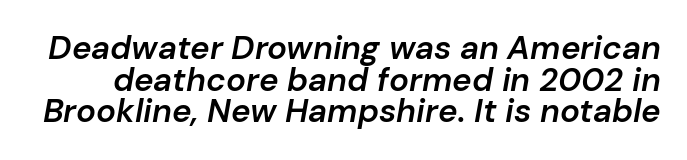
Q: Is the text bold? A: Semi-bold.
Q: Is the text italic (slanted)? A: Yes, it leans right by about 10 degrees.
Q: Is the text underlined? A: No.
Q: Is the spacing between letters normal or unusually wide? A: Normal.
Q: Is the spacing between lines tight, normal or loose? A: Tight.
Q: Width (condensed, normal, or wide)? A: Normal.
Q: Stroke contrast? A: Low.
Q: x-height? A: Medium.
Q: Monospaced? A: No.
